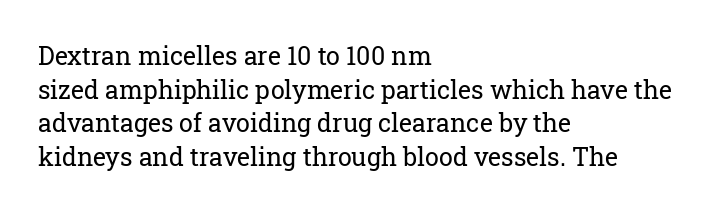
Honestly, there is no underline to notice here at all. When letters stand straight like this, we call the style roman or upright. The passage shown stacks its lines at a standard gap. Horizontal alignment here is leftward, the default for most running prose. Ink coverage per letter is moderate at most.
